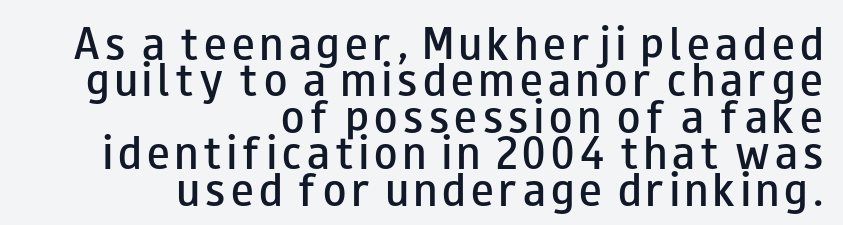
The image shows 38 px semibold, wide sans-serif type, upright; set right-aligned, tight line spacing (0.96x), not underlined; low stroke contrast and a small x-height.
